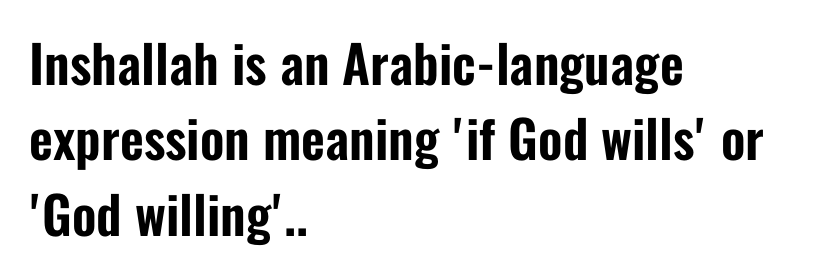
Looks like regular typesetting: each glyph gets only the width it needs. Each word holds together tightly as a unit, with standard inter-letter gaps. A student would call this left alignment; a typographer would say flush left, rag right. To sum up the face: it is a sans, with no serifs. Posture: straight, roman, zero tilt. The strip under each line holds only bare page.
